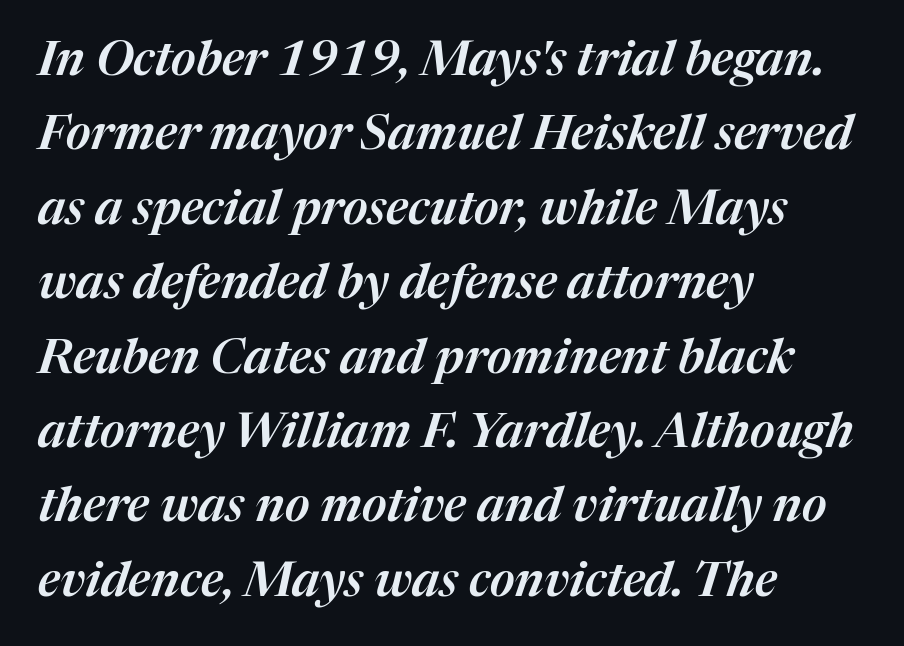
Quick note: interline space is typical. Inter-character spacing is left at the font's built-in metrics. The zone under the glyphs is completely vacant. The rag falls on the right side of this text block. Is the type slanted? Yes — the strokes lean at a clear angle. The passage shown is typed in a proportional face where columns would drift.
